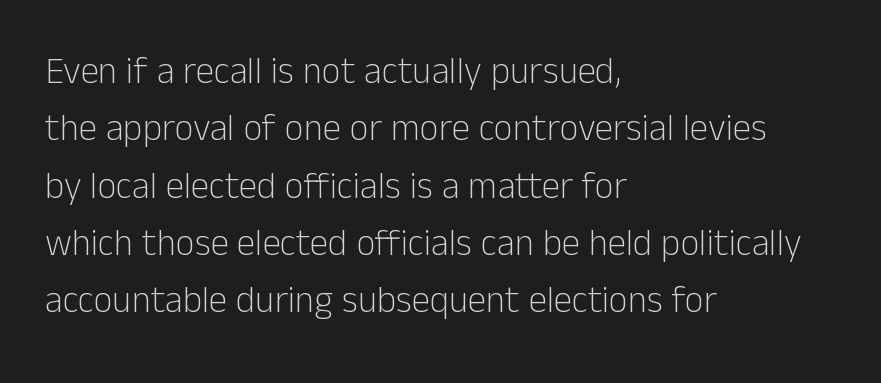
Q: Is the text bold? A: No.
Q: Is the text italic (slanted)? A: No, it is upright.
Q: Is the typeface a serif or a sans-serif typeface? A: Sans-serif.
Q: Is the text underlined? A: No.
Q: How is the paragraph aligned? A: Left-aligned.
Q: Is the spacing between letters normal or unusually wide? A: Normal.
Q: Is the spacing between lines tight, normal or loose? A: Normal.
Q: Width (condensed, normal, or wide)? A: Normal.
Q: Stroke contrast? A: Low.
Q: x-height? A: Medium.
Q: Monospaced? A: No.
